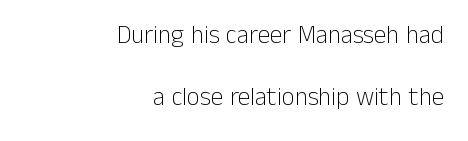
{"italic": "no", "bold": "no", "underline": "no", "align": "right", "line_spacing": "loose", "line_spacing_ratio": 2.48, "letter_spacing": "normal", "letter_spacing_em": 0.0, "glyph_px": 25}
